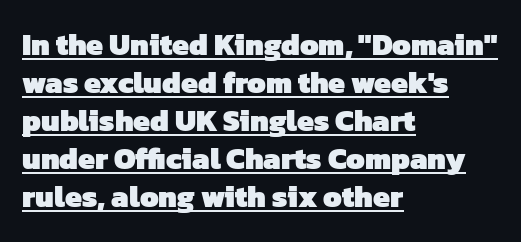
{"serif": "no", "bold": "yes", "weight": "heavy", "width": "normal", "stroke_contrast": "low", "x_height": "medium", "monospaced": "no", "underline": "yes", "align": "left", "line_spacing": "normal", "line_spacing_ratio": 1.27, "letter_spacing": "normal", "letter_spacing_em": 0.0, "glyph_px": 30}
